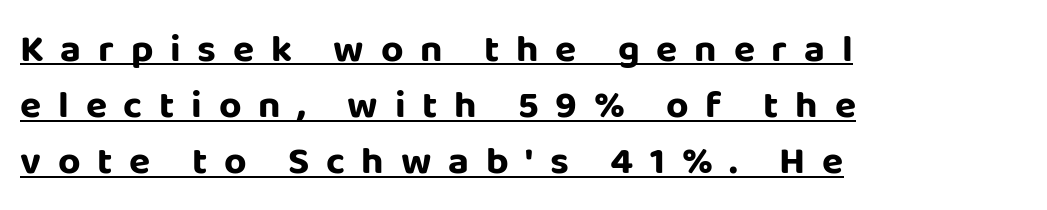
{"serif": "no", "italic": "no", "bold": "yes", "weight": "bold", "width": "normal", "stroke_contrast": "low", "x_height": "large", "monospaced": "no", "underline": "yes", "align": "left", "line_spacing": "normal", "line_spacing_ratio": 1.44, "letter_spacing": "wide", "letter_spacing_em": 0.43, "glyph_px": 39}
